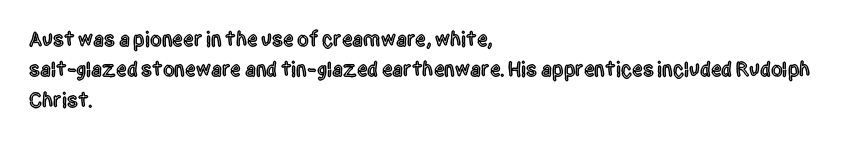
The image shows 21 px text type, upright; set left-aligned, normal line spacing (1.45x), normal letter spacing, not underlined.
